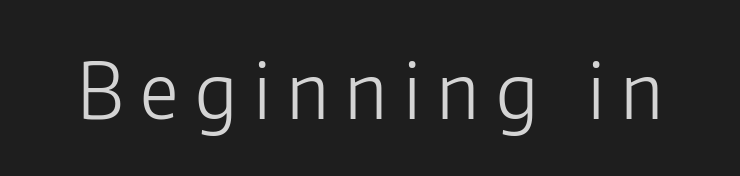
Any mark beneath the type? The region is blank. Spacing verdict: proportional, widths tailored to each character. What stands out about the letter spacing? Its width — letters are far apart. Letters have the restrained weight of plain body copy at most.
